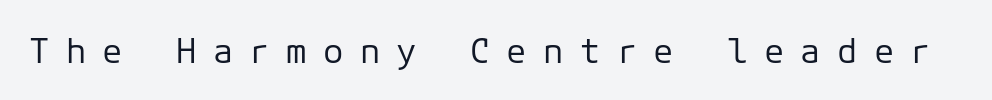
{"serif": "no", "italic": "no", "bold": "no", "weight": "regular", "width": "normal", "stroke_contrast": "low", "x_height": "medium", "underline": "no", "letter_spacing": "wide", "letter_spacing_em": 0.48, "glyph_px": 34}
